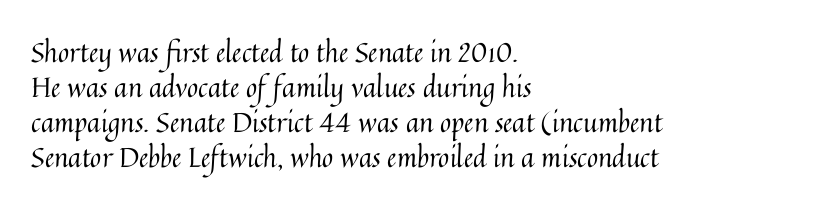
Q: Is the text bold? A: No.
Q: Is the text italic (slanted)? A: Yes.
Q: Is the text underlined? A: No.
Q: How is the paragraph aligned? A: Left-aligned.
Q: Is the spacing between letters normal or unusually wide? A: Normal.
Q: Is the spacing between lines tight, normal or loose? A: Normal.
